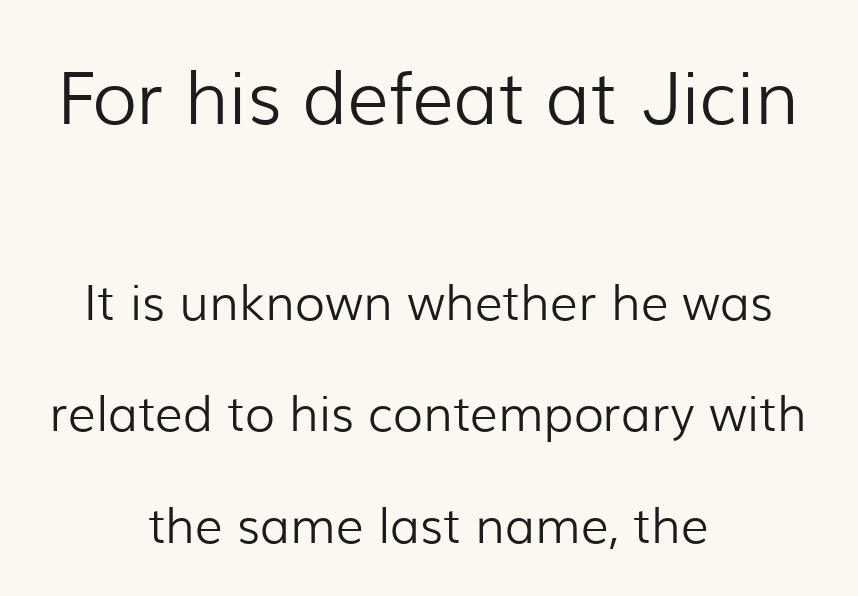
No heavy texture on the line: the type isn't bold. The designer gave the opening block more size than the closing block. The vertical gap from one line to the next is large. Varying glyph widths throughout — classic text-font behaviour. You can tell it's not italic because the verticals are truly vertical.
